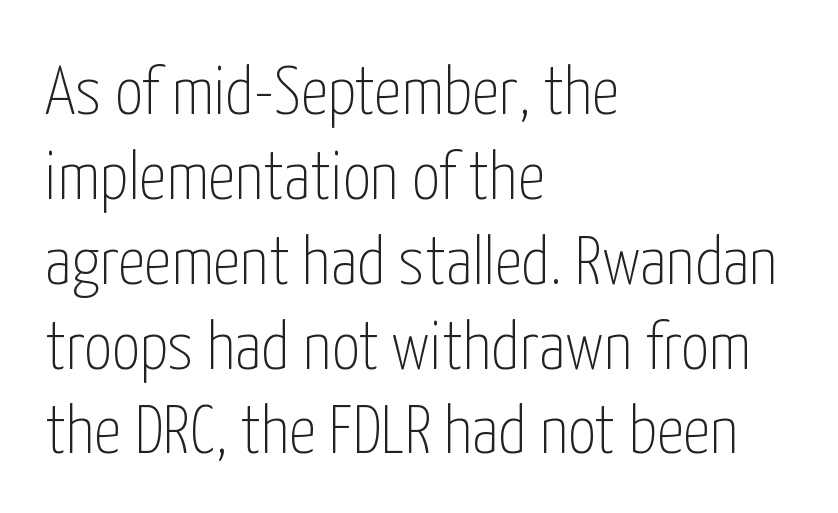
This is not heavy type; no bold has been used. Observe the absence of serifs on each vertical stroke in this sample. Nothing unusual about the tracking: characters are spaced as the font intends. Rendered with straight, roman letterforms. The rendering uses natural spacing where letterforms have individual widths.
